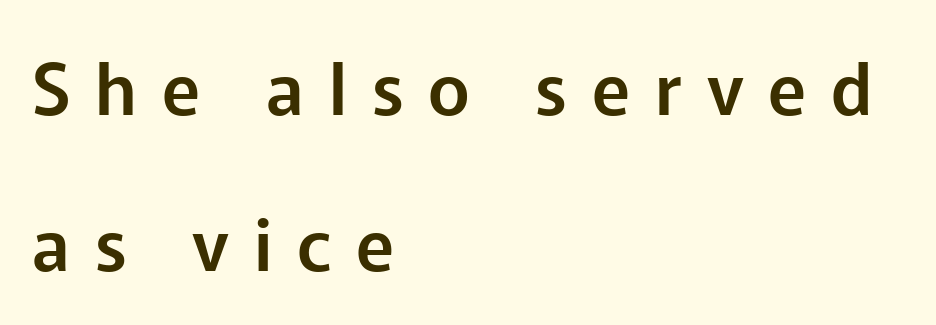
Q: Is the text italic (slanted)? A: No, it is upright.
Q: Is the typeface a serif or a sans-serif typeface? A: Sans-serif.
Q: Is the text underlined? A: No.
Q: How is the paragraph aligned? A: Left-aligned.
Q: Is the spacing between letters normal or unusually wide? A: Unusually wide.
Q: Is the spacing between lines tight, normal or loose? A: Loose.
Q: Width (condensed, normal, or wide)? A: Normal.
Q: Stroke contrast? A: Low.
Q: x-height? A: Medium.
Q: Monospaced? A: No.
